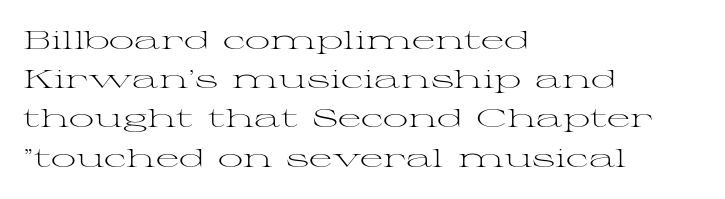
Q: Is the text bold? A: No.
Q: Is the text italic (slanted)? A: No, it is upright.
Q: Is the text underlined? A: No.
Q: How is the paragraph aligned? A: Left-aligned.
Q: Is the spacing between letters normal or unusually wide? A: Normal.
Q: Is the spacing between lines tight, normal or loose? A: Normal.
